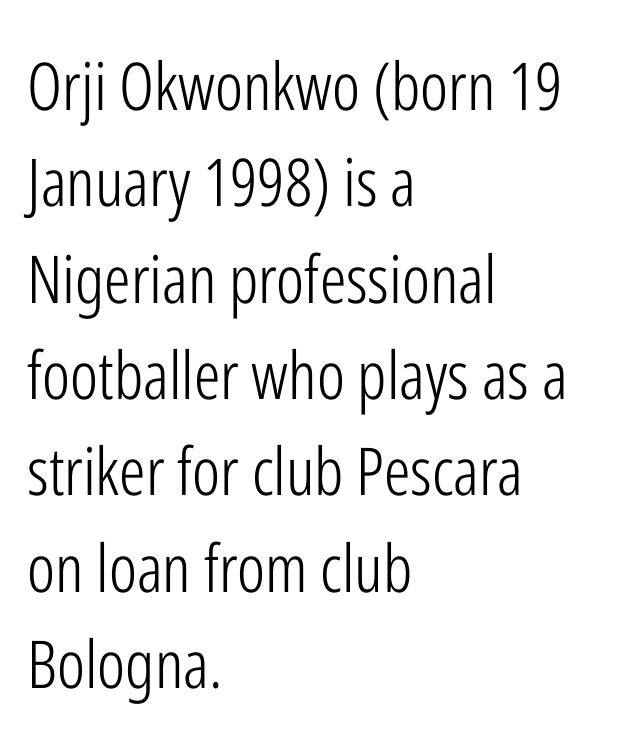
{"serif": "no", "italic": "no", "bold": "no", "weight": "light", "width": "condensed", "stroke_contrast": "low", "x_height": "medium", "monospaced": "no", "underline": "no", "align": "left", "line_spacing": "normal", "line_spacing_ratio": 1.46, "letter_spacing": "normal", "letter_spacing_em": 0.0, "glyph_px": 66}
